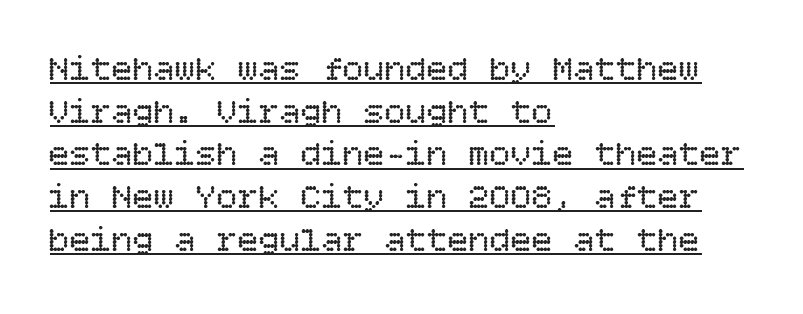
{"italic": "no", "bold": "no", "weight": "regular", "width": "normal", "stroke_contrast": "low", "x_height": "large", "underline": "yes", "align": "left", "line_spacing_ratio": 1.22, "letter_spacing": "normal", "letter_spacing_em": 0.0, "glyph_px": 35}
